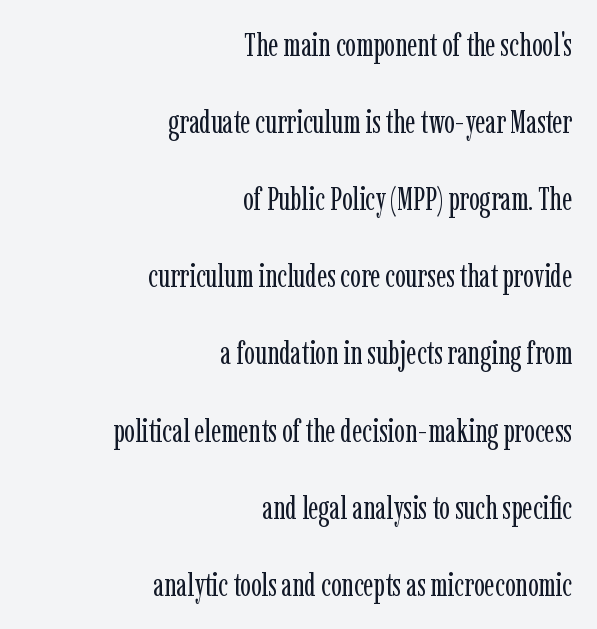
{"serif": "yes", "italic": "no", "bold": "no", "weight": "regular", "width": "condensed", "stroke_contrast": "low", "x_height": "medium", "monospaced": "no", "underline": "no", "align": "right", "line_spacing": "loose", "line_spacing_ratio": 2.41, "letter_spacing": "normal", "letter_spacing_em": 0.0, "glyph_px": 32}
